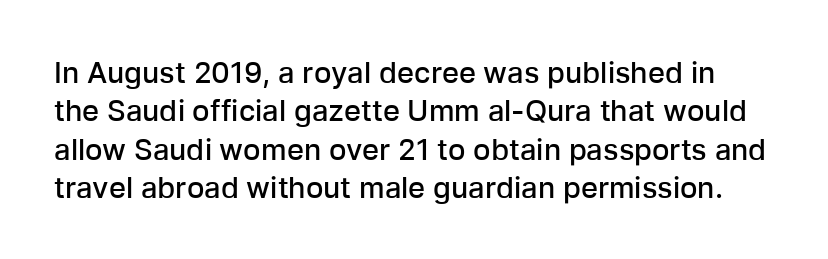
The image shows 29 px semibold sans-serif type, upright; set normal line spacing (1.32x), normal letter spacing, not underlined; low stroke contrast and a medium x-height.
